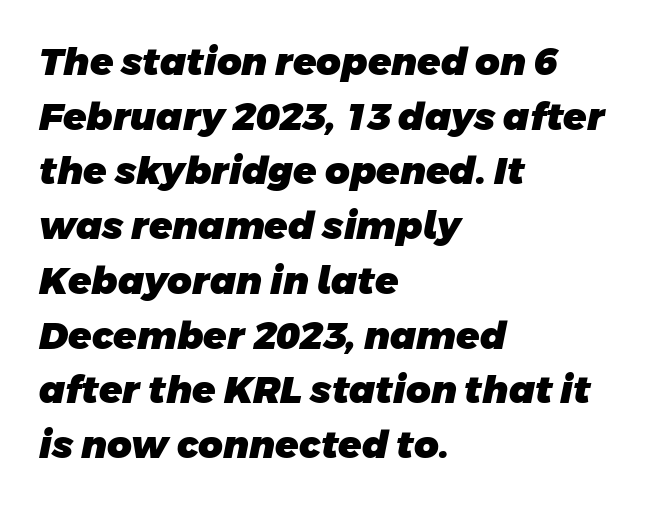
{"serif": "no", "bold": "yes", "weight": "heavy", "width": "normal", "stroke_contrast": "low", "x_height": "large", "monospaced": "no", "underline": "no", "align": "left", "line_spacing": "normal", "line_spacing_ratio": 1.44, "letter_spacing": "normal", "letter_spacing_em": 0.0, "glyph_px": 38}
